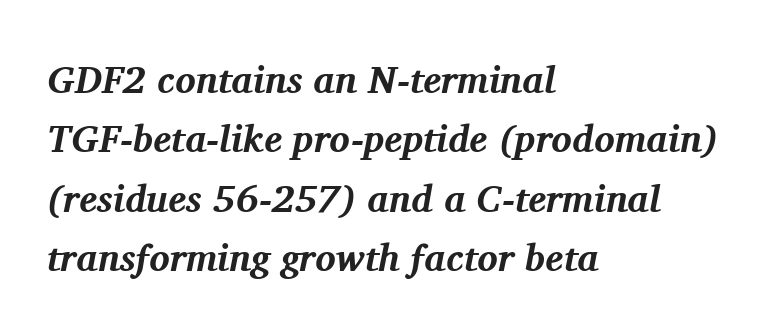
The image shows 38 px bold serif type, italic (leaning right); set left-aligned, normal line spacing (1.56x), normal letter spacing, not underlined; medium stroke contrast and a medium x-height.
